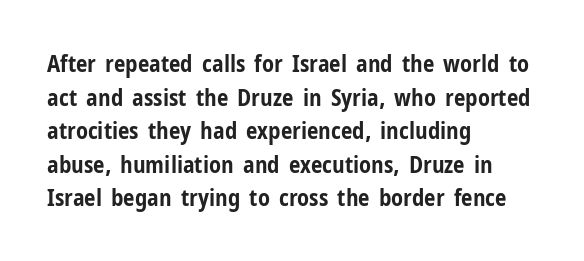
{"italic": "no", "bold": "yes", "underline": "no", "align": "left", "line_spacing": "normal", "line_spacing_ratio": 1.46, "letter_spacing": "normal", "letter_spacing_em": 0.0, "glyph_px": 23}
